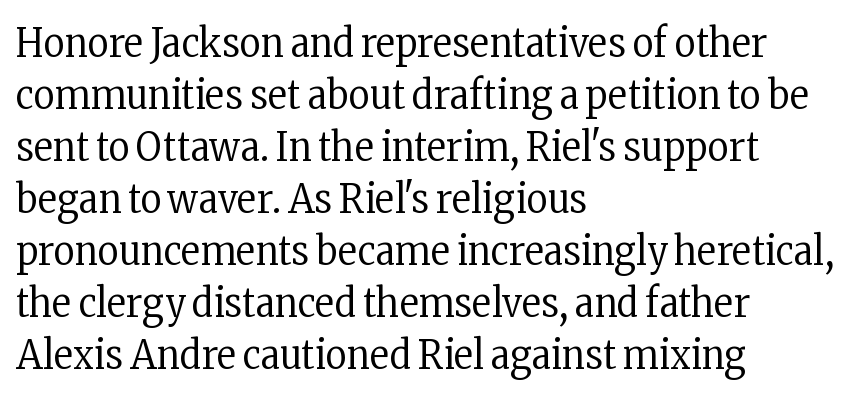
Q: Is the text bold? A: No.
Q: Is the text italic (slanted)? A: No, it is upright.
Q: Is the typeface a serif or a sans-serif typeface? A: Serif.
Q: Is the text underlined? A: No.
Q: How is the paragraph aligned? A: Left-aligned.
Q: Is the spacing between letters normal or unusually wide? A: Normal.
Q: Is the spacing between lines tight, normal or loose? A: Normal.
Q: Width (condensed, normal, or wide)? A: Condensed.
Q: Stroke contrast? A: Low.
Q: x-height? A: Medium.
Q: Monospaced? A: No.
